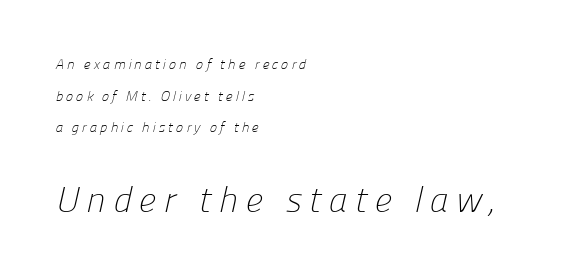
Q: Is the text bold? A: No.
Q: Is the typeface a serif or a sans-serif typeface? A: Sans-serif.
Q: Is the text underlined? A: No.
Q: How is the paragraph aligned? A: Left-aligned.
Q: Is the spacing between letters normal or unusually wide? A: Unusually wide.
Q: Is the spacing between lines tight, normal or loose? A: Loose.
Q: Which block of text is set in a larger size, the first (top) or the second (bottom)? A: The second (bottom) one.
Q: Width (condensed, normal, or wide)? A: Normal.
Q: Stroke contrast? A: Low.
Q: x-height? A: Medium.
Q: Monospaced? A: No.
